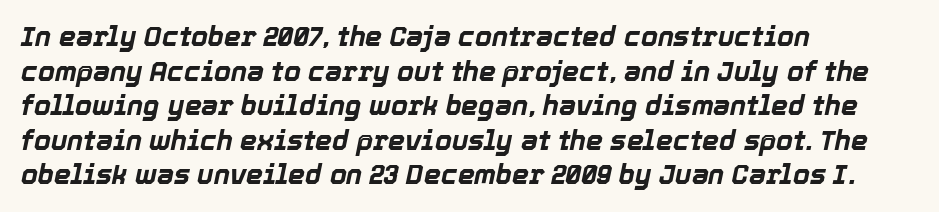
Honestly, there is no underline to notice here at all. Looking at the ascenders, they clearly lean. Every letter is thick-stroked: bold, no question. The tracking reads as untouched default to a designer's eye.
